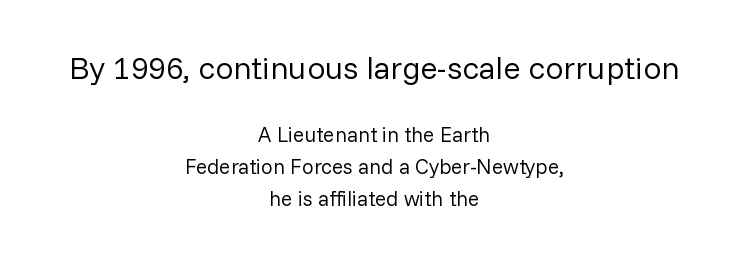
Q: Is the text bold? A: No.
Q: Is the text italic (slanted)? A: No, it is upright.
Q: Is the typeface a serif or a sans-serif typeface? A: Sans-serif.
Q: Is the text underlined? A: No.
Q: How is the paragraph aligned? A: Centered.
Q: Is the spacing between letters normal or unusually wide? A: Normal.
Q: Is the spacing between lines tight, normal or loose? A: Normal.
Q: Which block of text is set in a larger size, the first (top) or the second (bottom)? A: The first (top) one.
Q: Width (condensed, normal, or wide)? A: Normal.
Q: Stroke contrast? A: Low.
Q: x-height? A: Medium.
Q: Monospaced? A: No.
